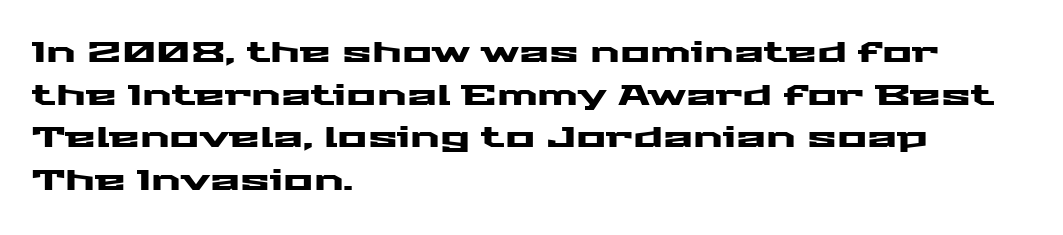
Is there any slant? The stems are plumb. Compared with a centered layout, this one pins lines to the left instead. The passage shown is typeset with a sans-serif family. A normal amount of white space separates one row of letters from the next.
